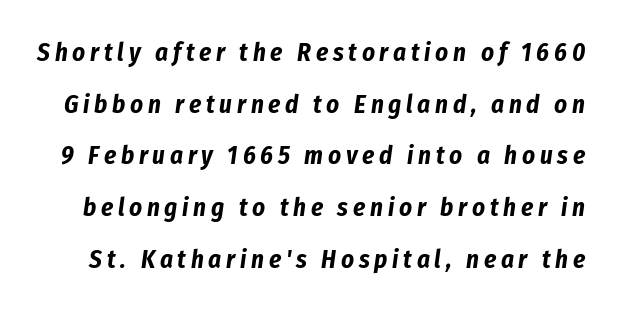
{"italic": "yes", "lean": "right", "slant_degrees": 8, "bold": "yes", "underline": "no", "line_spacing": "loose", "line_spacing_ratio": 2.07, "glyph_px": 25}
